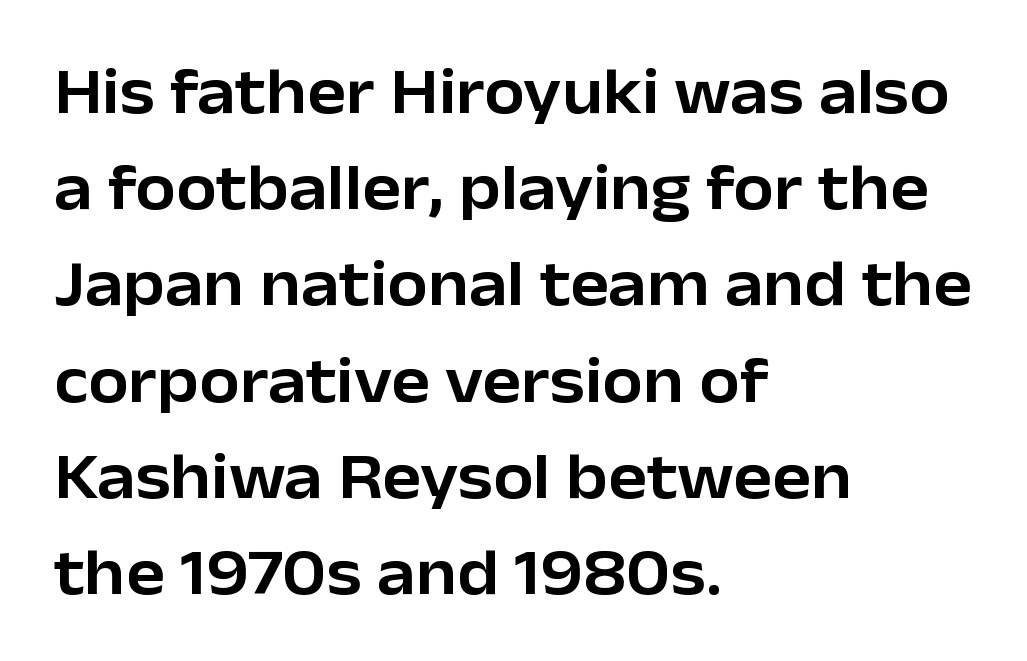
The image shows 65 px sans-serif type, upright; set left-aligned, normal line spacing (1.48x), normal letter spacing, not underlined; low stroke contrast and a medium x-height.
